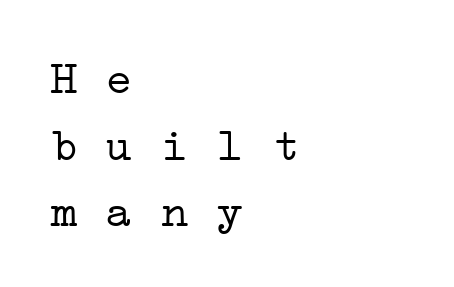
The image shows 46 px light, wide serif type, monospaced; set left-aligned, normal line spacing (1.45x), normal letter spacing, not underlined; low stroke contrast and a medium x-height.
